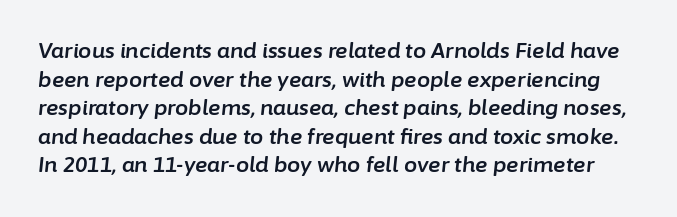
{"italic": "yes", "lean": "right", "slant_degrees": 6, "underline": "no", "line_spacing": "normal", "line_spacing_ratio": 1.36, "letter_spacing": "normal", "letter_spacing_em": 0.0, "glyph_px": 21}
